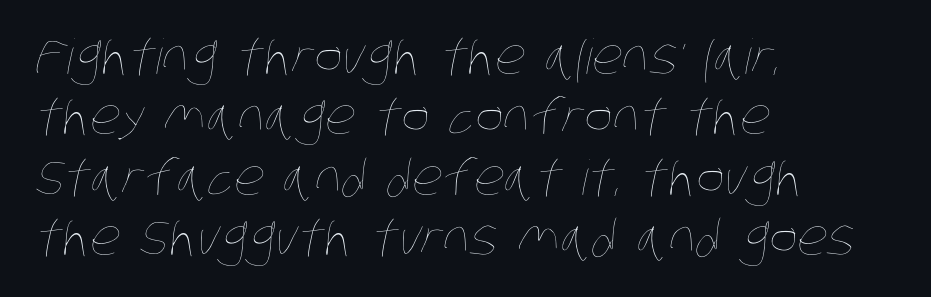
Note the varied advance widths — an 'i' is clearly narrower than an 'm'. The foot of each line stays bare and open. No extra ink here — the face is not bold. Glyph-to-glyph distance matches everyday printed text. The rendering anchors every line to the left-hand side. Is there much room between lines? A standard amount, neither cramped nor airy.
